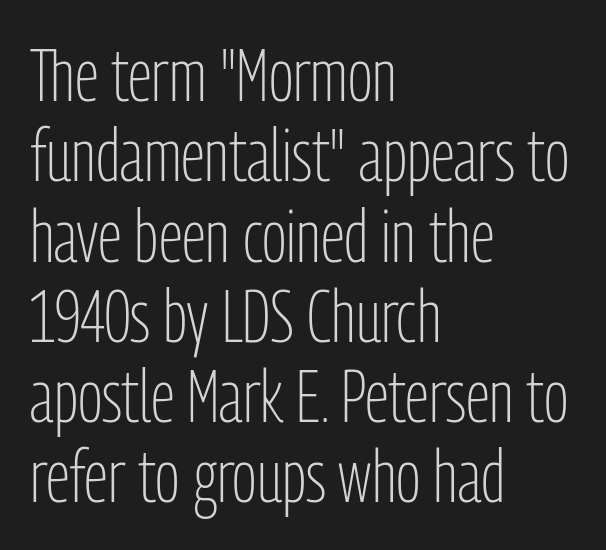
Q: Is the text bold? A: No.
Q: Is the text italic (slanted)? A: No, it is upright.
Q: Is the typeface a serif or a sans-serif typeface? A: Sans-serif.
Q: Is the text underlined? A: No.
Q: How is the paragraph aligned? A: Left-aligned.
Q: Is the spacing between letters normal or unusually wide? A: Normal.
Q: Is the spacing between lines tight, normal or loose? A: Tight.
Q: Width (condensed, normal, or wide)? A: Condensed.
Q: Stroke contrast? A: Low.
Q: x-height? A: Medium.
Q: Monospaced? A: No.
